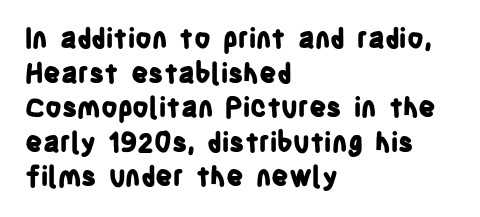
{"italic": "no", "bold": "yes", "underline": "no", "align": "left", "line_spacing": "normal", "line_spacing_ratio": 1.28, "letter_spacing": "normal", "letter_spacing_em": 0.0, "glyph_px": 27}
